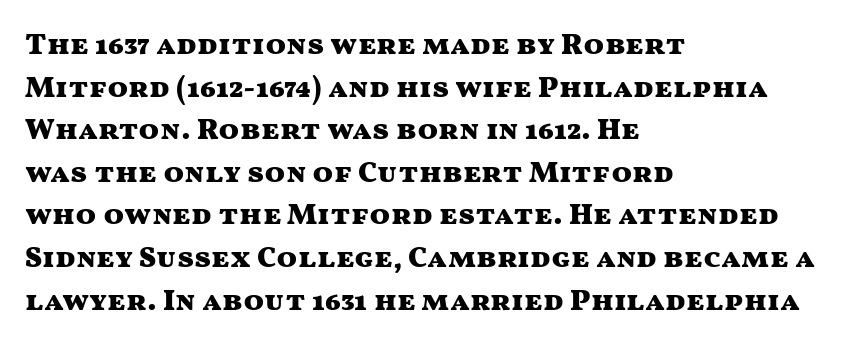
Q: Is the text bold? A: Yes.
Q: Is the text italic (slanted)? A: No, it is upright.
Q: Is the typeface a serif or a sans-serif typeface? A: Sans-serif.
Q: Is the text underlined? A: No.
Q: How is the paragraph aligned? A: Left-aligned.
Q: Is the spacing between letters normal or unusually wide? A: Normal.
Q: Is the spacing between lines tight, normal or loose? A: Normal.
Q: Width (condensed, normal, or wide)? A: Wide.
Q: Stroke contrast? A: Medium.
Q: x-height? A: Medium.
Q: Monospaced? A: No.
